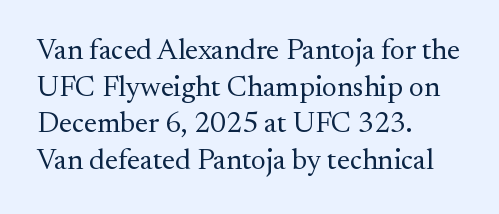
{"serif": "yes", "italic": "no", "bold": "no", "weight": "regular", "width": "normal", "stroke_contrast": "medium", "x_height": "small", "monospaced": "no", "underline": "no", "align": "left", "line_spacing": "normal", "line_spacing_ratio": 1.26, "letter_spacing": "normal", "letter_spacing_em": 0.0, "glyph_px": 29}
